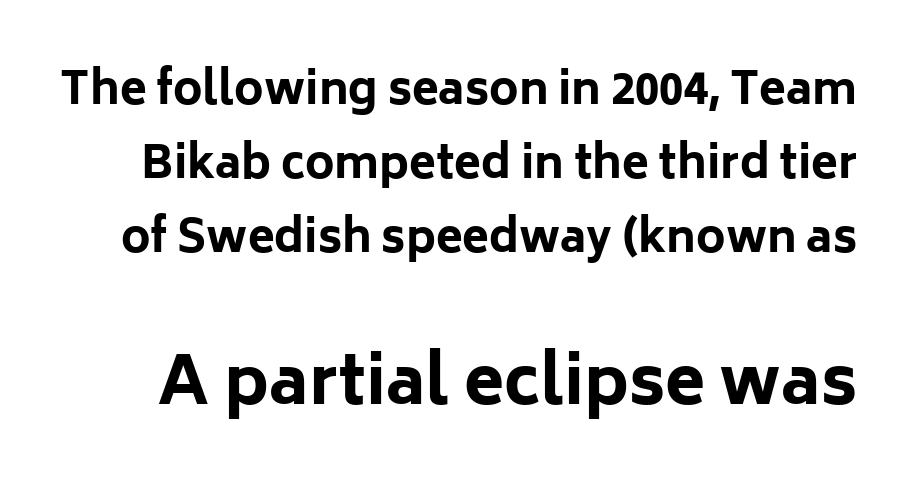
{"serif": "no", "italic": "no", "bold": "yes", "weight": "bold", "width": "normal", "stroke_contrast": "low", "x_height": "medium", "monospaced": "no", "underline": "no", "line_spacing": "normal", "line_spacing_ratio": 1.68, "letter_spacing": "normal", "letter_spacing_em": 0.0, "larger_block": "second", "size_ratio": 1.5, "glyph_px": 66}
